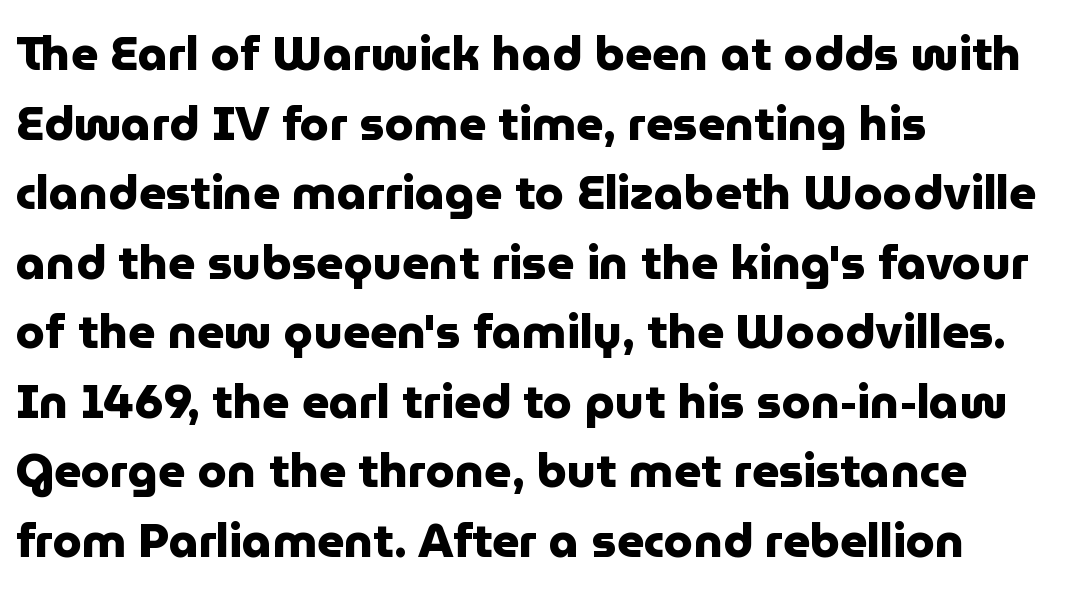
The image shows 47 px heavy sans-serif type, upright; set left-aligned, normal line spacing (1.48x), normal letter spacing, not underlined; low stroke contrast and a medium x-height.
